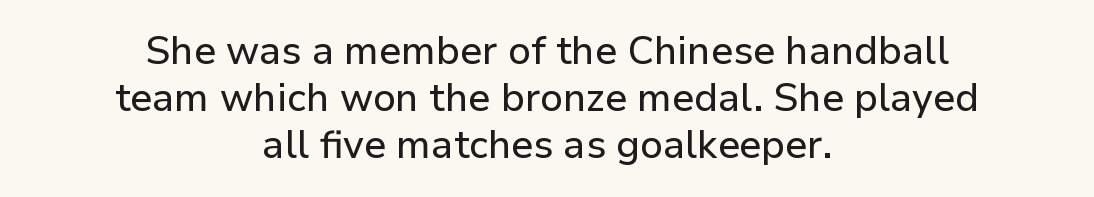
{"serif": "no", "italic": "no", "width": "normal", "stroke_contrast": "low", "x_height": "medium", "monospaced": "no", "underline": "no", "align": "center", "line_spacing_ratio": 1.21, "letter_spacing": "normal", "letter_spacing_em": 0.0, "glyph_px": 39}
